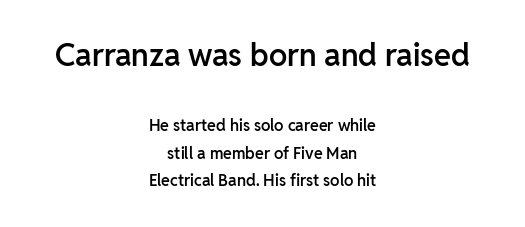
Q: Is the text bold? A: Semi-bold.
Q: Is the text italic (slanted)? A: No, it is upright.
Q: Is the typeface a serif or a sans-serif typeface? A: Sans-serif.
Q: Is the text underlined? A: No.
Q: How is the paragraph aligned? A: Centered.
Q: Is the spacing between letters normal or unusually wide? A: Normal.
Q: Which block of text is set in a larger size, the first (top) or the second (bottom)? A: The first (top) one.
Q: Width (condensed, normal, or wide)? A: Normal.
Q: Stroke contrast? A: Low.
Q: x-height? A: Medium.
Q: Monospaced? A: No.
